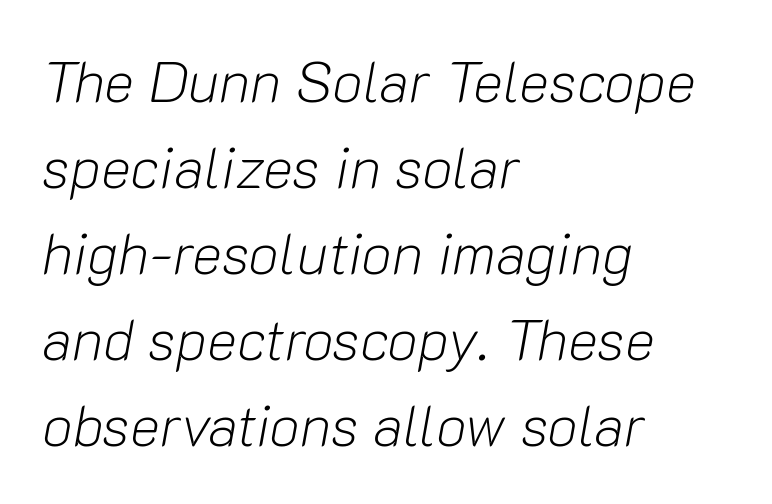
Is this a fixed-width face? No — the glyphs have proportional, varying widths. Here the glyphs are tracked normally, forming tight word shapes. The lines are quadded left. Slanted lettering throughout. Type without underlining.
